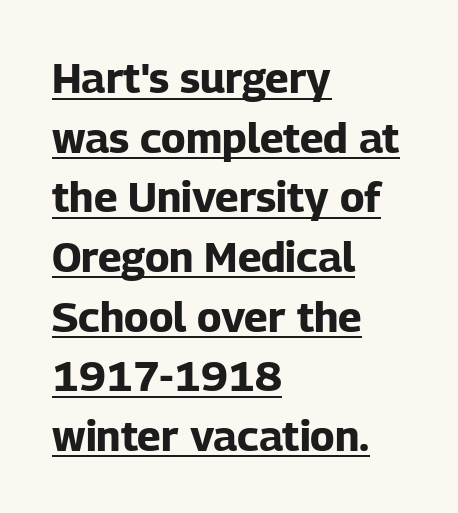
This sample uses plain, unmodified letter spacing. Leftover space on each line is placed entirely after the last word. Quick note: underline on. A typesetter would call this proportional, since set widths differ per character. The letters are bold, with thick, heavy strokes.
